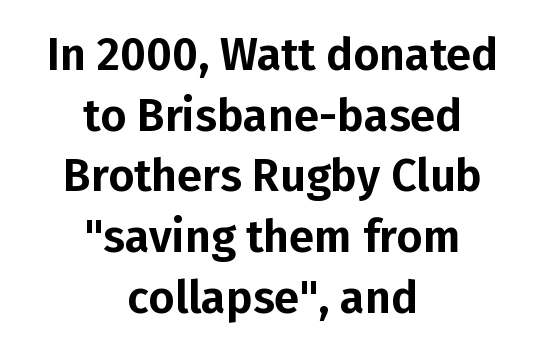
Whoever set this chose a conventional vertical rhythm. What stands out about the letter spacing? Nothing — it is the standard amount. Character widths vary here, with narrow letters taking less room than wide ones. Which margin do the lines hug? Neither — every line sits in the middle.
